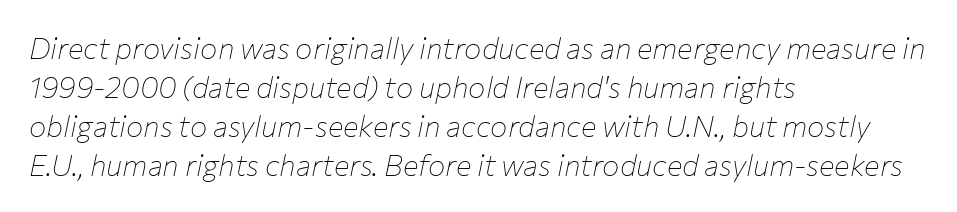
{"italic": "yes", "lean": "right", "slant_degrees": 12, "bold": "no", "weight": "thin", "width": "normal", "stroke_contrast": "low", "x_height": "medium", "monospaced": "no", "underline": "no", "align": "left", "line_spacing": "normal", "line_spacing_ratio": 1.35, "letter_spacing": "normal", "letter_spacing_em": 0.0, "glyph_px": 29}
